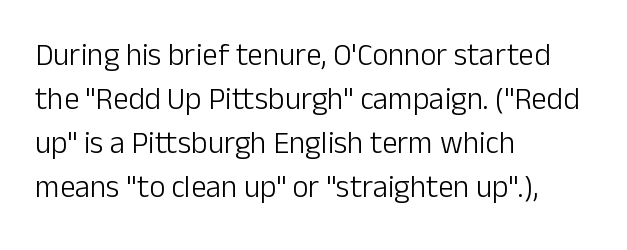
Q: Is the text bold? A: No.
Q: Is the text italic (slanted)? A: No, it is upright.
Q: Is the typeface a serif or a sans-serif typeface? A: Sans-serif.
Q: Is the text underlined? A: No.
Q: How is the paragraph aligned? A: Left-aligned.
Q: Is the spacing between letters normal or unusually wide? A: Normal.
Q: Is the spacing between lines tight, normal or loose? A: Normal.
Q: Width (condensed, normal, or wide)? A: Normal.
Q: Stroke contrast? A: Low.
Q: x-height? A: Medium.
Q: Monospaced? A: No.
